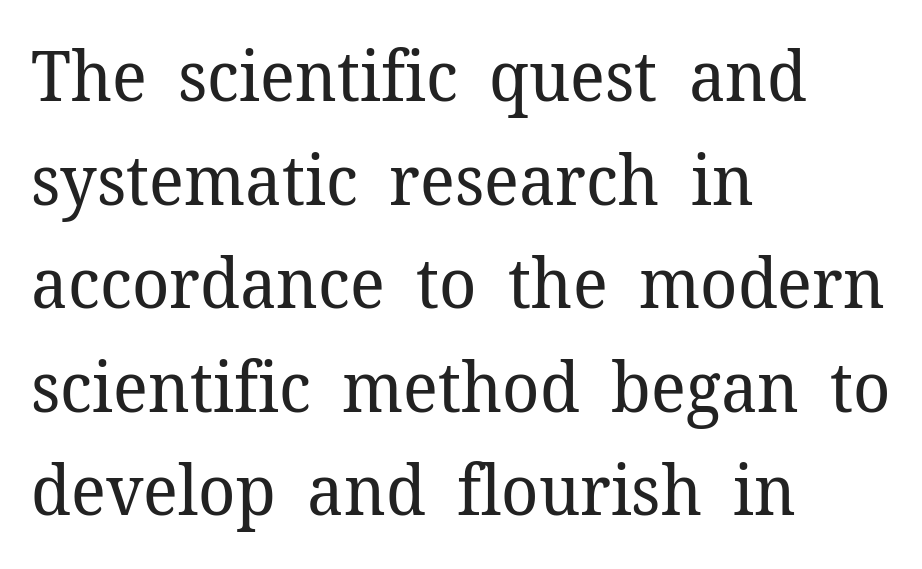
The image shows 70 px regular-weight serif type, upright; set left-aligned, normal line spacing (1.48x), normal letter spacing, not underlined; low stroke contrast and a medium x-height.
